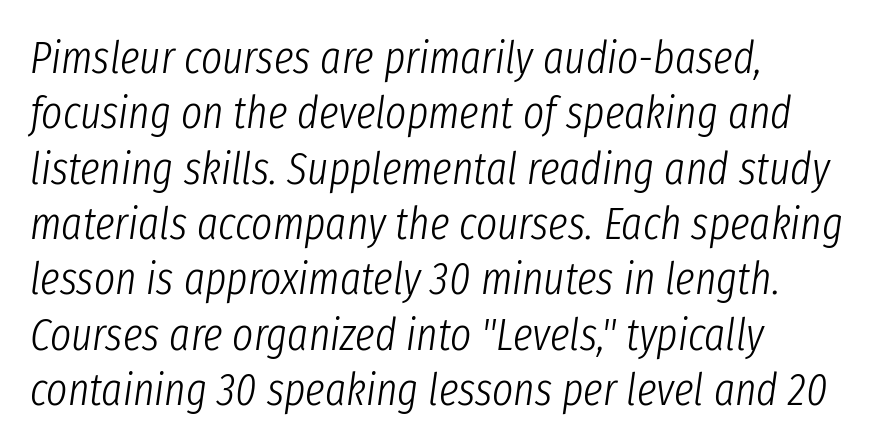
{"italic": "yes", "lean": "right", "slant_degrees": 8, "bold": "no", "weight": "light", "width": "condensed", "stroke_contrast": "low", "x_height": "medium", "monospaced": "no", "underline": "no", "align": "left", "line_spacing_ratio": 1.23, "letter_spacing": "normal", "letter_spacing_em": 0.0, "glyph_px": 45}
